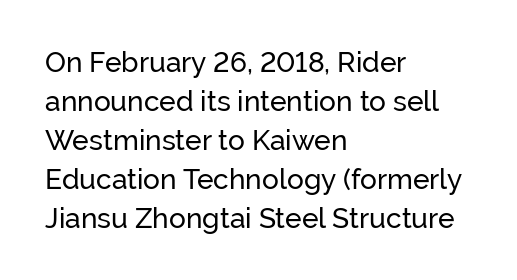
{"serif": "no", "italic": "no", "width": "normal", "stroke_contrast": "low", "x_height": "medium", "monospaced": "no", "underline": "no", "align": "left", "line_spacing": "normal", "line_spacing_ratio": 1.39, "letter_spacing": "normal", "letter_spacing_em": 0.0, "glyph_px": 28}
